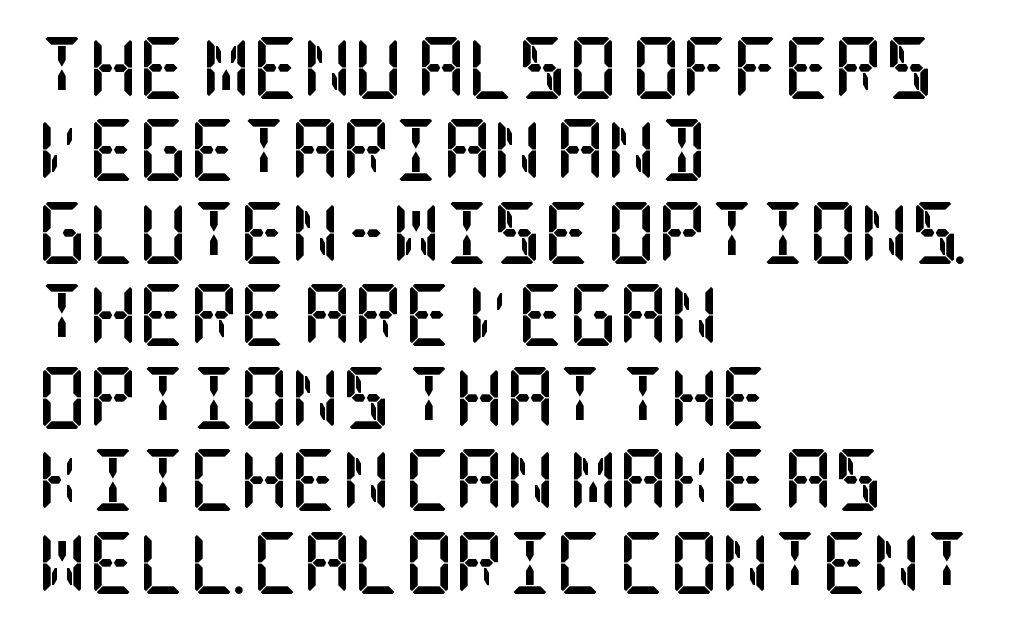
{"serif": "yes", "italic": "no", "bold": "yes", "weight": "semibold", "width": "condensed", "stroke_contrast": "low", "x_height": "large", "underline": "no", "align": "left", "line_spacing": "normal", "line_spacing_ratio": 1.33, "letter_spacing": "normal", "letter_spacing_em": 0.0, "glyph_px": 62}
